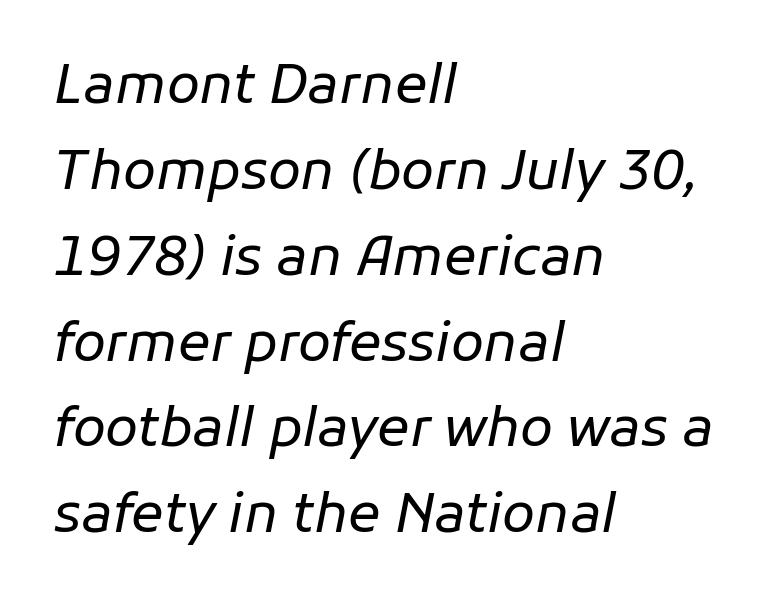
{"italic": "yes", "lean": "right", "slant_degrees": 11, "bold": "no", "weight": "regular", "width": "normal", "stroke_contrast": "low", "x_height": "medium", "monospaced": "no", "underline": "no", "align": "left", "line_spacing": "normal", "line_spacing_ratio": 1.59, "letter_spacing": "normal", "letter_spacing_em": 0.0, "glyph_px": 54}
